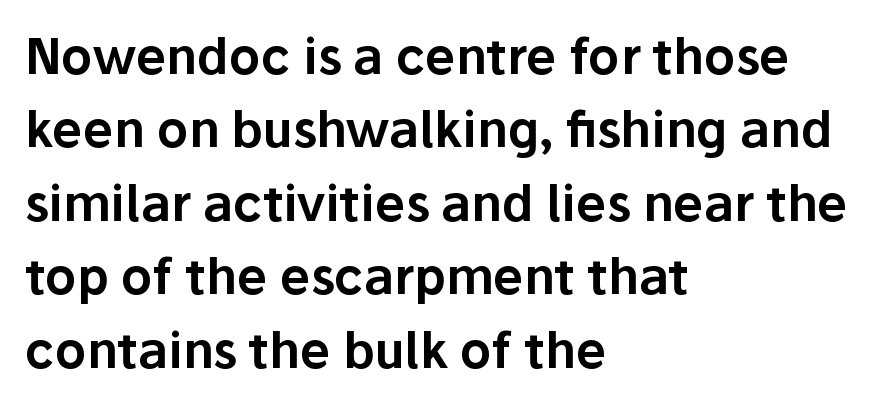
{"serif": "no", "italic": "no", "width": "normal", "stroke_contrast": "low", "x_height": "medium", "monospaced": "no", "underline": "no", "align": "left", "line_spacing": "normal", "line_spacing_ratio": 1.5, "letter_spacing": "normal", "letter_spacing_em": 0.0, "glyph_px": 49}
